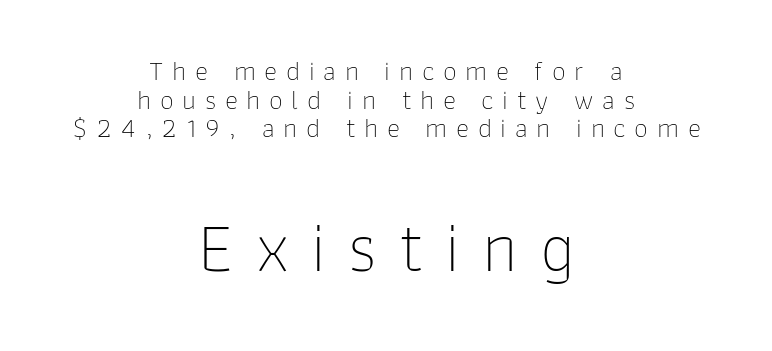
Heft: none added — not bold. Caption: upper text group reduced, lower text group enlarged. Words appear elongated and porous because spacing is wide. The space between consecutive lines is stingy. Ordinary non-slanted type is in use.
